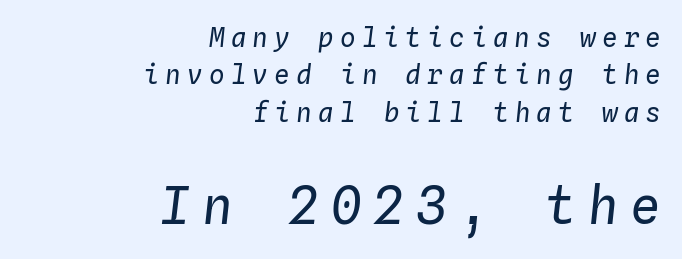
The image shows 51 px regular-weight type, italic (leaning right), monospaced; set right-aligned, normal line spacing (1.44x), unusually wide letter spacing (+0.24 em), not underlined; the second (bottom) block is 1.96x larger; low stroke contrast and a medium x-height.
